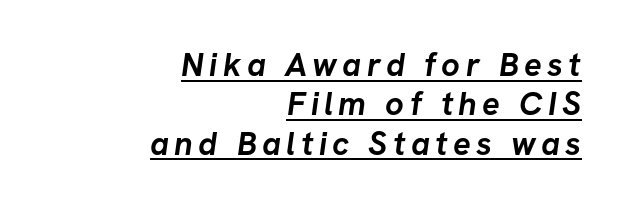
{"serif": "no", "bold": "yes", "weight": "semibold", "width": "normal", "stroke_contrast": "low", "x_height": "medium", "monospaced": "no", "underline": "yes", "align": "right", "line_spacing_ratio": 1.19, "glyph_px": 33}
